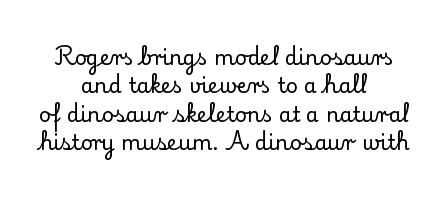
{"italic": "no", "underline": "no", "align": "center", "line_spacing": "normal", "line_spacing_ratio": 1.35, "letter_spacing": "normal", "letter_spacing_em": 0.0, "glyph_px": 21}
